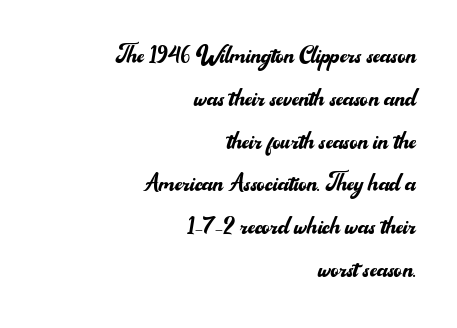
Q: Is the text bold? A: No.
Q: Is the text italic (slanted)? A: Yes.
Q: Is the typeface a serif or a sans-serif typeface? A: Sans-serif.
Q: Is the text underlined? A: No.
Q: How is the paragraph aligned? A: Right-aligned.
Q: Is the spacing between letters normal or unusually wide? A: Normal.
Q: Is the spacing between lines tight, normal or loose? A: Normal.
Q: Width (condensed, normal, or wide)? A: Normal.
Q: Stroke contrast? A: Medium.
Q: x-height? A: Small.
Q: Monospaced? A: No.
